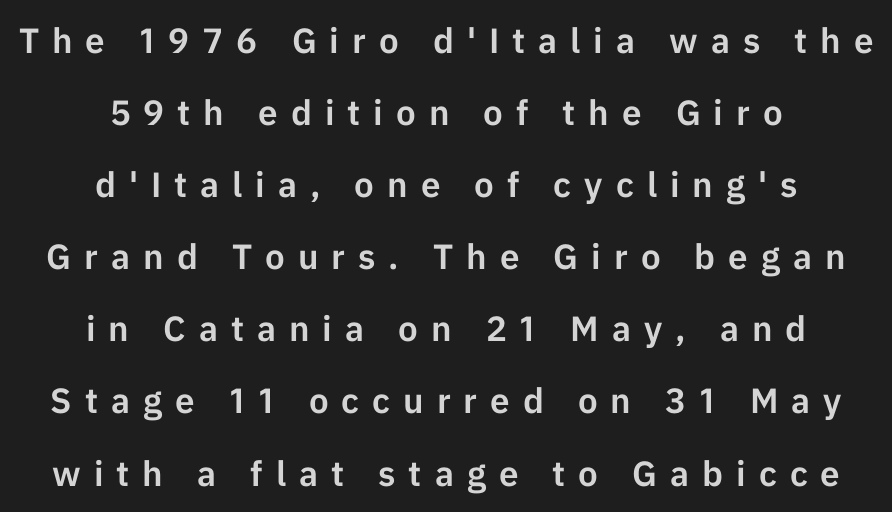
A clean baseline with only descenders dipping below it. This sample trades compactness for vertical openness between lines. The passage is arranged like a title page — every line centered. The type sits square on the baseline with zero lean. Regarding serifs, this sample does without them. Here the designer chose a conventional face with non-uniform glyph widths.
